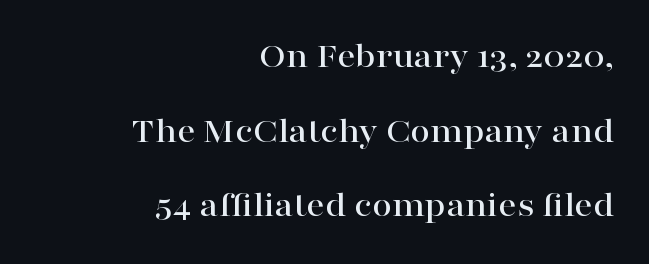
{"serif": "yes", "italic": "no", "width": "wide", "stroke_contrast": "high", "x_height": "medium", "monospaced": "no", "underline": "no", "align": "right", "line_spacing": "loose", "line_spacing_ratio": 2.07, "letter_spacing": "normal", "letter_spacing_em": 0.0, "glyph_px": 36}
